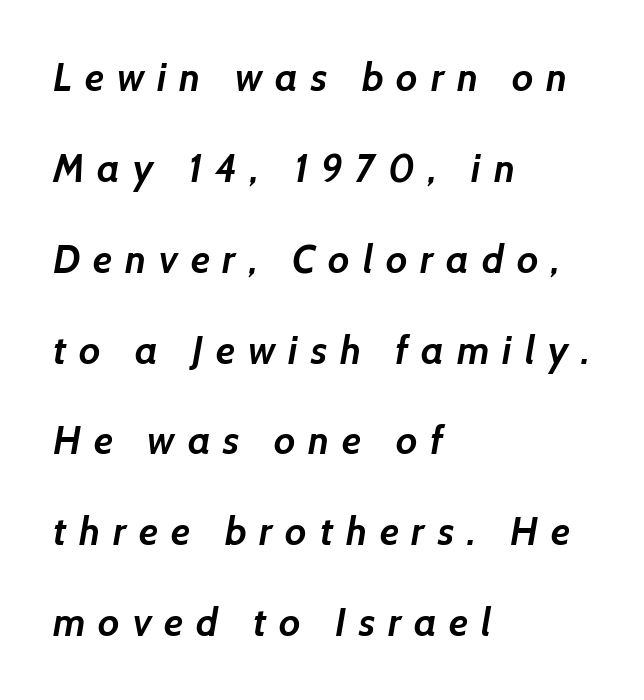
{"serif": "no", "bold": "yes", "weight": "semibold", "width": "normal", "stroke_contrast": "low", "x_height": "medium", "monospaced": "no", "underline": "no", "align": "left", "line_spacing": "loose", "line_spacing_ratio": 2.33, "letter_spacing": "wide", "letter_spacing_em": 0.33, "glyph_px": 39}
